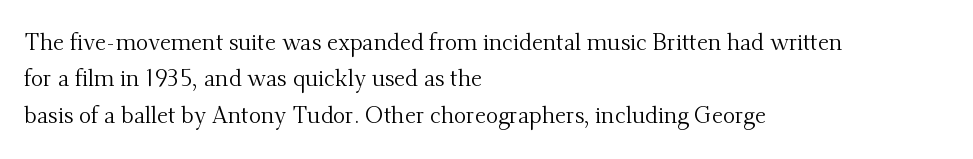
{"italic": "no", "bold": "no", "underline": "no", "align": "left", "line_spacing": "normal", "line_spacing_ratio": 1.58, "letter_spacing": "normal", "letter_spacing_em": 0.0, "glyph_px": 23}
